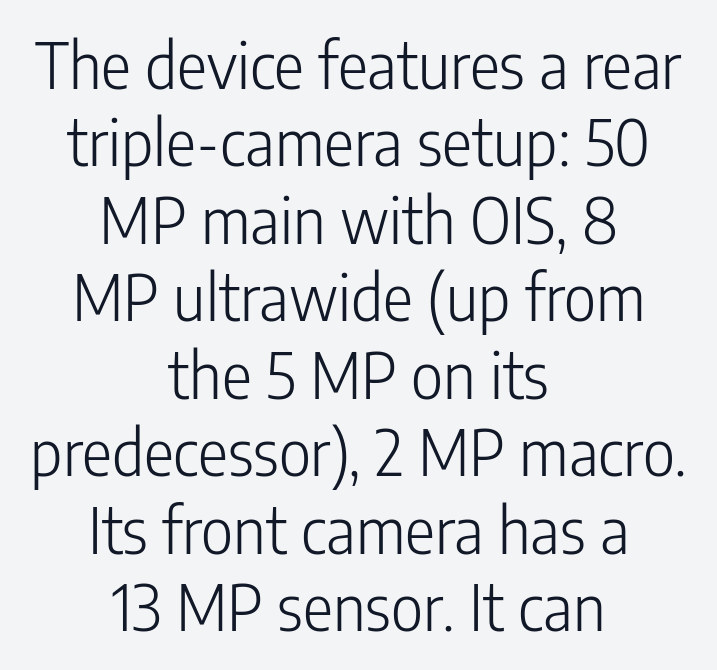
The image shows 63 px light, condensed sans-serif type, upright; set centered, line spacing 1.23x, normal letter spacing, not underlined; low stroke contrast and a medium x-height.
